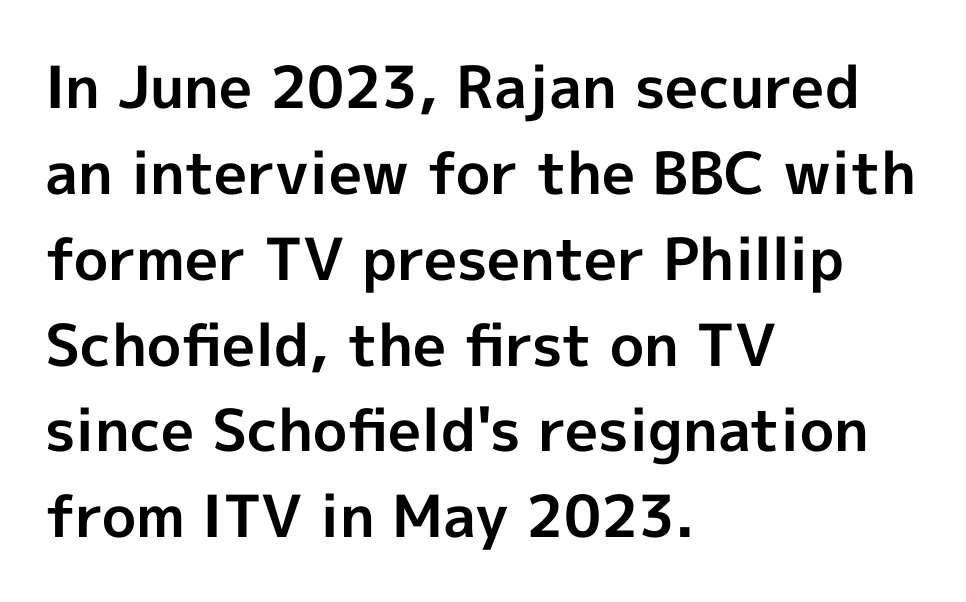
The image shows 58 px bold sans-serif type, upright; set left-aligned, normal line spacing (1.48x), normal letter spacing, not underlined; a medium x-height.
